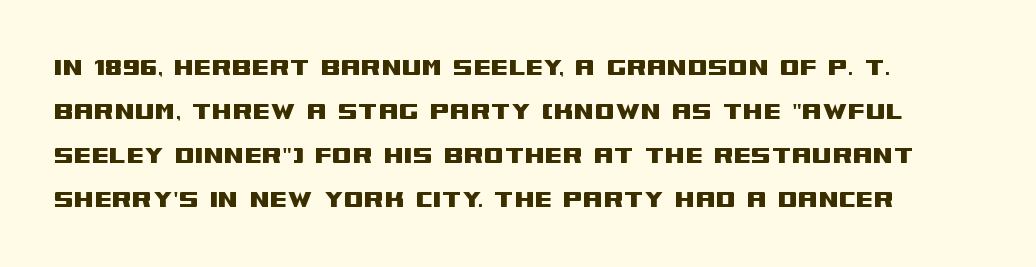
Q: Is the text italic (slanted)? A: No, it is upright.
Q: Is the typeface a serif or a sans-serif typeface? A: Sans-serif.
Q: Is the text underlined? A: No.
Q: Is the spacing between letters normal or unusually wide? A: Normal.
Q: Is the spacing between lines tight, normal or loose? A: Normal.
Q: Width (condensed, normal, or wide)? A: Wide.
Q: Stroke contrast? A: Medium.
Q: x-height? A: Large.
Q: Monospaced? A: No.
